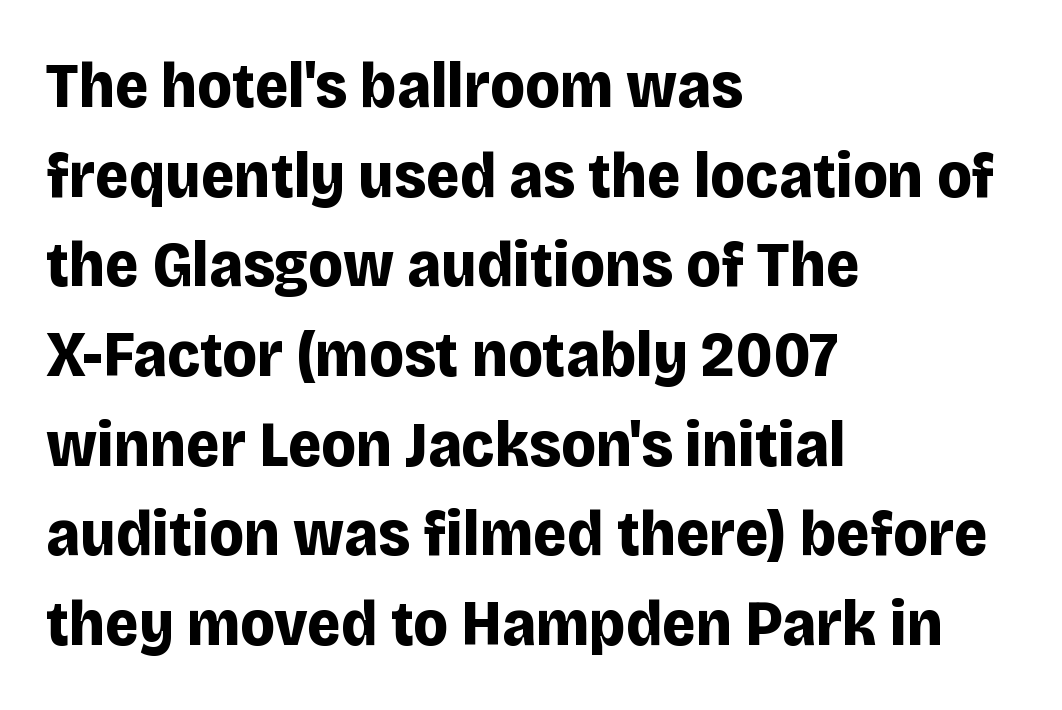
No word sits above an underline. You'd pick this weight for a headline — it's a proper bold. Typographically, this falls in the sans-serif category. The paragraph has a hard left edge and a soft right edge.
